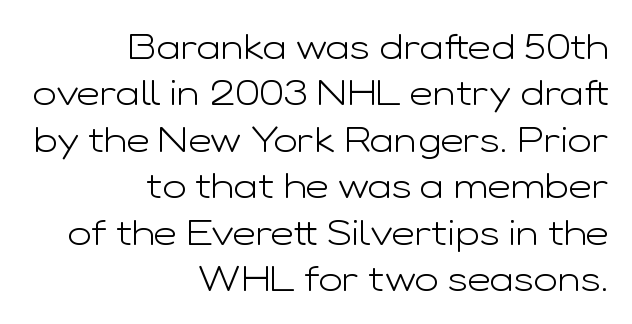
Q: Is the text bold? A: No.
Q: Is the text italic (slanted)? A: No, it is upright.
Q: Is the typeface a serif or a sans-serif typeface? A: Sans-serif.
Q: Is the text underlined? A: No.
Q: How is the paragraph aligned? A: Right-aligned.
Q: Is the spacing between letters normal or unusually wide? A: Normal.
Q: Is the spacing between lines tight, normal or loose? A: Normal.
Q: Width (condensed, normal, or wide)? A: Wide.
Q: Stroke contrast? A: Low.
Q: x-height? A: Medium.
Q: Monospaced? A: No.
